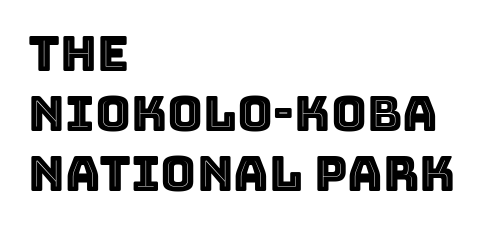
Italic? Not at all — the glyphs are vertical. The words here are not underlined. The letterforms sit shoulder to shoulder at normal distance. Horizontal alignment here is leftward, the default for most running prose. You could not count columns in this text — the font is proportionally spaced.
